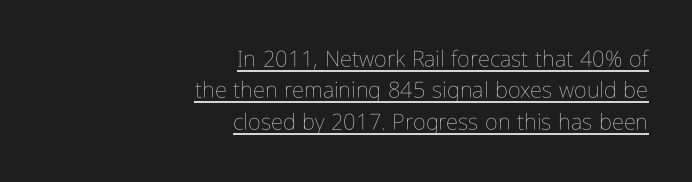
Q: Is the text bold? A: No.
Q: Is the text italic (slanted)? A: No, it is upright.
Q: Is the text underlined? A: Yes.
Q: How is the paragraph aligned? A: Right-aligned.
Q: Is the spacing between letters normal or unusually wide? A: Normal.
Q: Is the spacing between lines tight, normal or loose? A: Normal.
